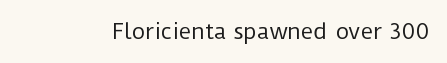
The passage shown is not underscored anywhere. The font's upright variant was chosen for this text. Stems here are at most as thick as an everyday book face. Observe the ordinary spacing: letters are neighbours, not strangers.
